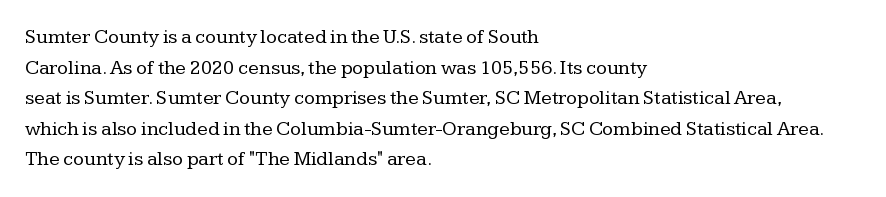
{"italic": "no", "bold": "no", "underline": "no", "align": "left", "line_spacing": "normal", "line_spacing_ratio": 1.53, "letter_spacing": "normal", "letter_spacing_em": 0.0, "glyph_px": 20}
